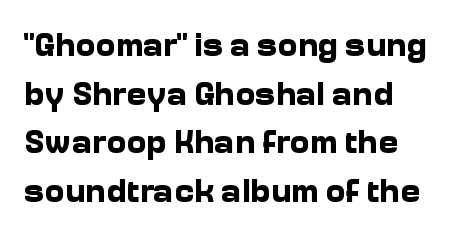
{"serif": "no", "italic": "no", "bold": "yes", "weight": "bold", "width": "normal", "stroke_contrast": "low", "x_height": "medium", "monospaced": "no", "underline": "no", "align": "left", "line_spacing": "normal", "line_spacing_ratio": 1.43, "letter_spacing": "normal", "letter_spacing_em": 0.0, "glyph_px": 34}
